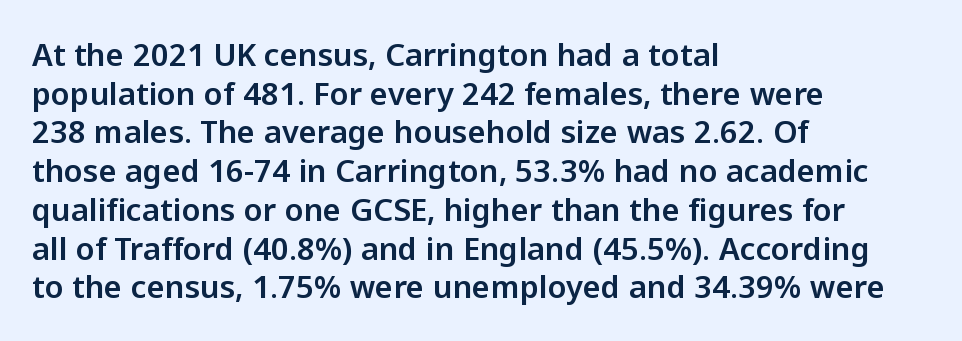
Characters remain perfectly vertical along every line. The foot of each line stays bare and open. Is the letter spacing exaggerated? No — it looks like the ordinary default. Horizontal alignment here is leftward, the default for most running prose. The designer left line spacing at the default.
